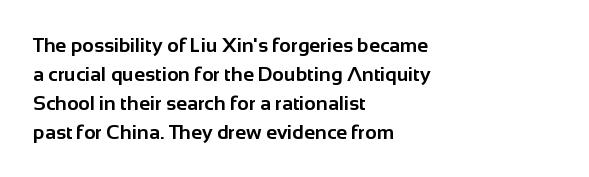
{"italic": "no", "bold": "yes", "underline": "no", "align": "left", "line_spacing": "normal", "line_spacing_ratio": 1.45, "letter_spacing": "normal", "letter_spacing_em": 0.0, "glyph_px": 20}
